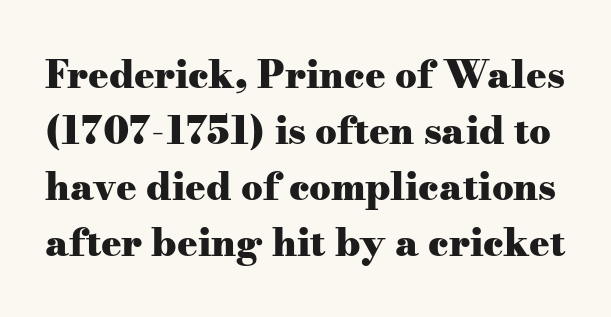
Q: Is the text bold? A: Yes.
Q: Is the text italic (slanted)? A: No, it is upright.
Q: Is the typeface a serif or a sans-serif typeface? A: Serif.
Q: Is the text underlined? A: No.
Q: Is the spacing between letters normal or unusually wide? A: Normal.
Q: Is the spacing between lines tight, normal or loose? A: Normal.
Q: Width (condensed, normal, or wide)? A: Wide.
Q: Stroke contrast? A: Medium.
Q: x-height? A: Small.
Q: Monospaced? A: No.
